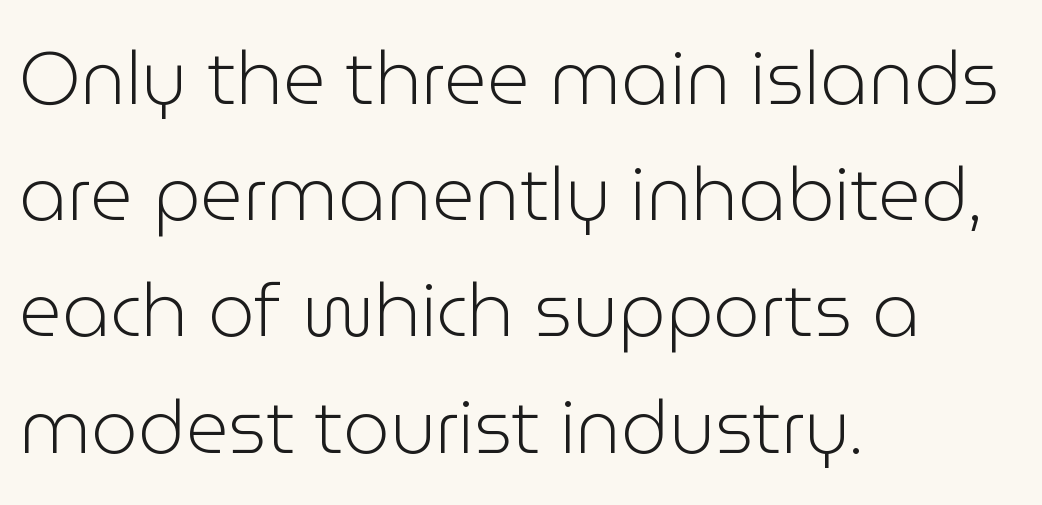
Quick note: interline space is typical. Students, note that the glyphs here touch the page at normal intervals. The lettering stays uniformly vertical, giving the passage a roman look. The rag falls on the right side of this text block. Any mark beneath the type? The region is blank. The rendering uses natural spacing where letterforms have individual widths.
